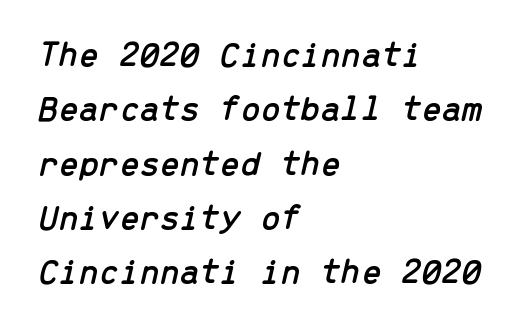
The image shows 36 px text type, italic (leaning right), monospaced; set left-aligned, normal line spacing (1.51x), normal letter spacing, not underlined; low stroke contrast and a medium x-height.
